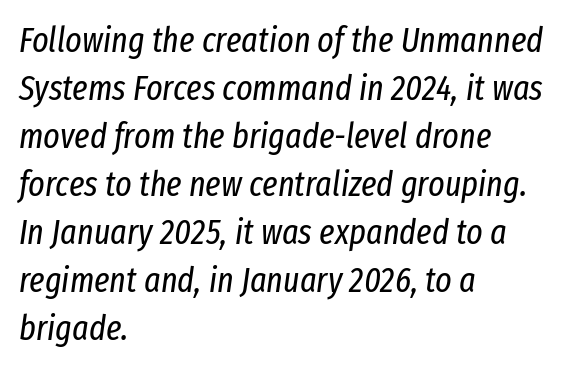
Q: Is the text bold? A: No.
Q: Is the text italic (slanted)? A: Yes, it leans right by about 8 degrees.
Q: Is the text underlined? A: No.
Q: How is the paragraph aligned? A: Left-aligned.
Q: Is the spacing between letters normal or unusually wide? A: Normal.
Q: Is the spacing between lines tight, normal or loose? A: Normal.
Q: Width (condensed, normal, or wide)? A: Condensed.
Q: Stroke contrast? A: Low.
Q: x-height? A: Medium.
Q: Monospaced? A: No.
